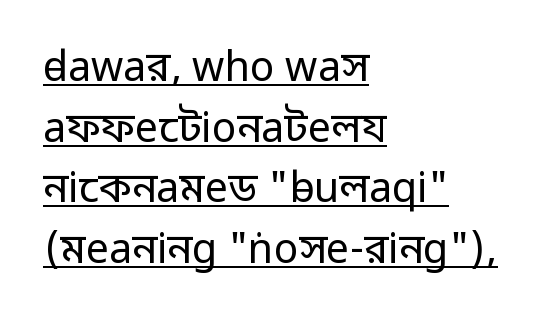
Think of a printed novel: that variable character pitch is what you see here. Default kerning and tracking; the words read as compact shapes. The designer left line spacing at the default. Think standard paragraph weight, or any step lighter than that. What decoration does the sample have? An underline. Characters remain perfectly vertical along every line.
